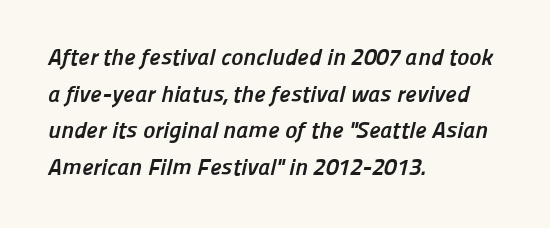
The image shows 23 px bold type; set left-aligned, normal line spacing (1.59x), normal letter spacing, not underlined.
